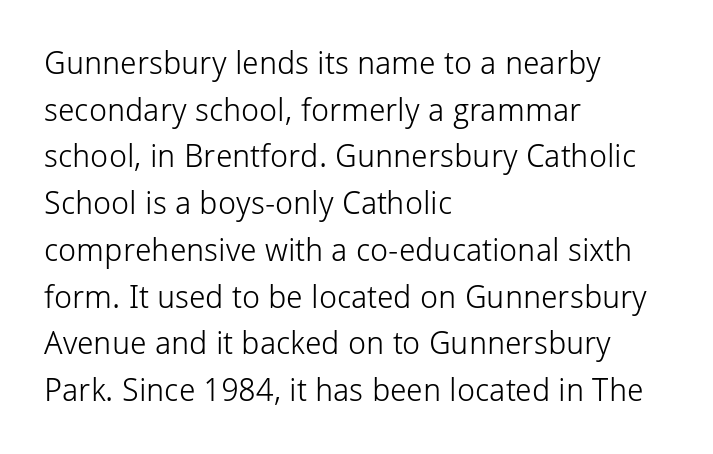
Q: Is the text bold? A: No.
Q: Is the text italic (slanted)? A: No, it is upright.
Q: Is the typeface a serif or a sans-serif typeface? A: Sans-serif.
Q: Is the text underlined? A: No.
Q: How is the paragraph aligned? A: Left-aligned.
Q: Is the spacing between letters normal or unusually wide? A: Normal.
Q: Is the spacing between lines tight, normal or loose? A: Normal.
Q: Width (condensed, normal, or wide)? A: Normal.
Q: Stroke contrast? A: Low.
Q: x-height? A: Medium.
Q: Monospaced? A: No.
